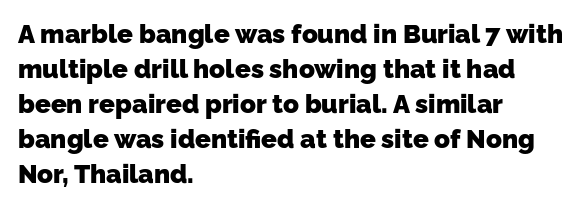
{"bold": "yes", "underline": "no", "align": "left", "line_spacing": "normal", "line_spacing_ratio": 1.35, "letter_spacing": "normal", "letter_spacing_em": 0.0, "glyph_px": 26}
